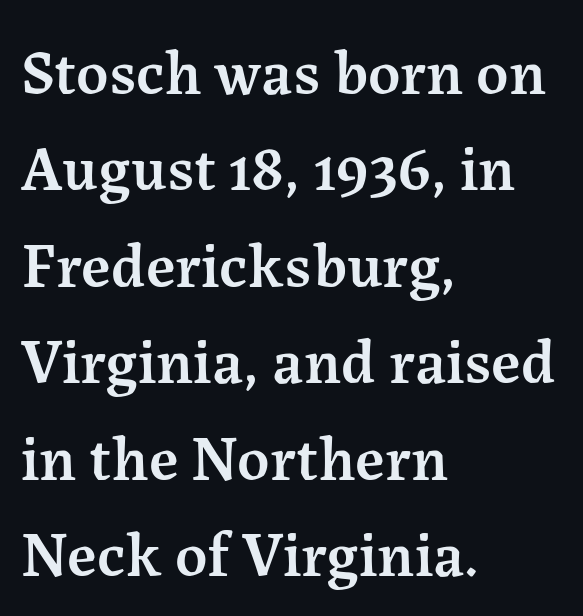
Q: Is the text bold? A: Semi-bold.
Q: Is the text italic (slanted)? A: No, it is upright.
Q: Is the typeface a serif or a sans-serif typeface? A: Serif.
Q: Is the text underlined? A: No.
Q: How is the paragraph aligned? A: Left-aligned.
Q: Is the spacing between letters normal or unusually wide? A: Normal.
Q: Is the spacing between lines tight, normal or loose? A: Normal.
Q: Width (condensed, normal, or wide)? A: Normal.
Q: Stroke contrast? A: Medium.
Q: x-height? A: Medium.
Q: Monospaced? A: No.
